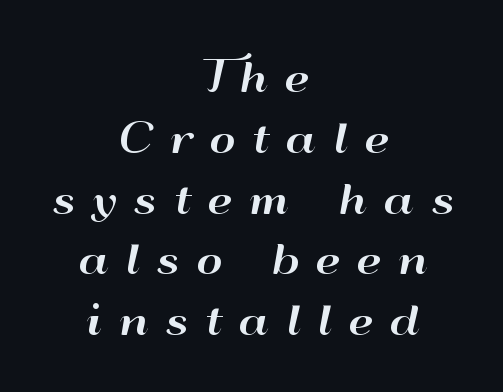
Decoration check: the copy has no underline. Is there much room between lines? A standard amount, neither cramped nor airy. This sample has the flowing, uneven cadence of proportional lettering. The characters display no serif detailing; their extremities are plain. Substantial extra tracking has been applied to these lines.
